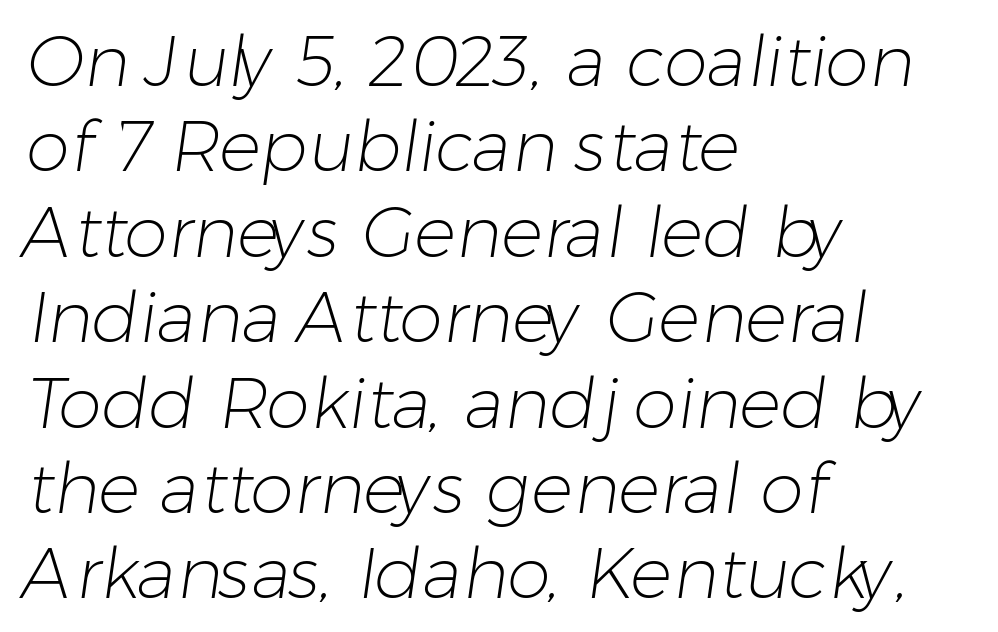
Q: Is the text bold? A: No.
Q: Is the typeface a serif or a sans-serif typeface? A: Sans-serif.
Q: Is the text underlined? A: No.
Q: How is the paragraph aligned? A: Left-aligned.
Q: Is the spacing between letters normal or unusually wide? A: Normal.
Q: Width (condensed, normal, or wide)? A: Normal.
Q: Stroke contrast? A: Low.
Q: x-height? A: Medium.
Q: Monospaced? A: No.
